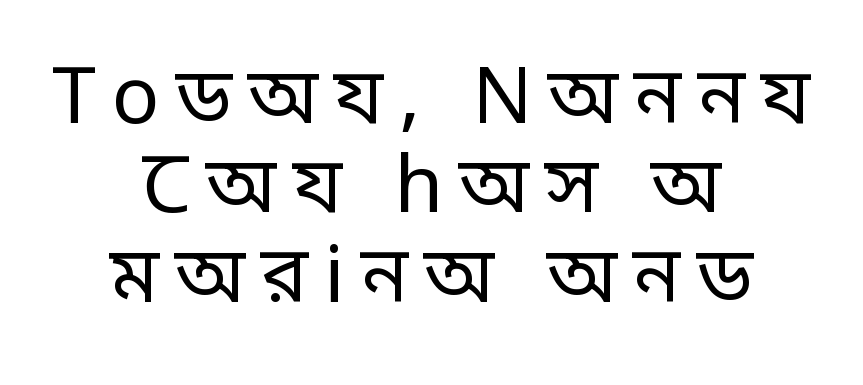
The image shows 79 px regular-weight, condensed sans-serif type, upright; set centered, tight line spacing (1.13x), unusually wide letter spacing (+0.2 em), not underlined; low stroke contrast.
